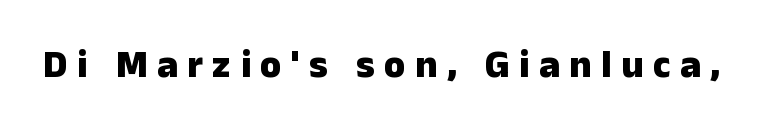
The image shows 39 px heavy sans-serif type, upright; set unusually wide letter spacing (+0.24 em), not underlined; low stroke contrast and a medium x-height.
